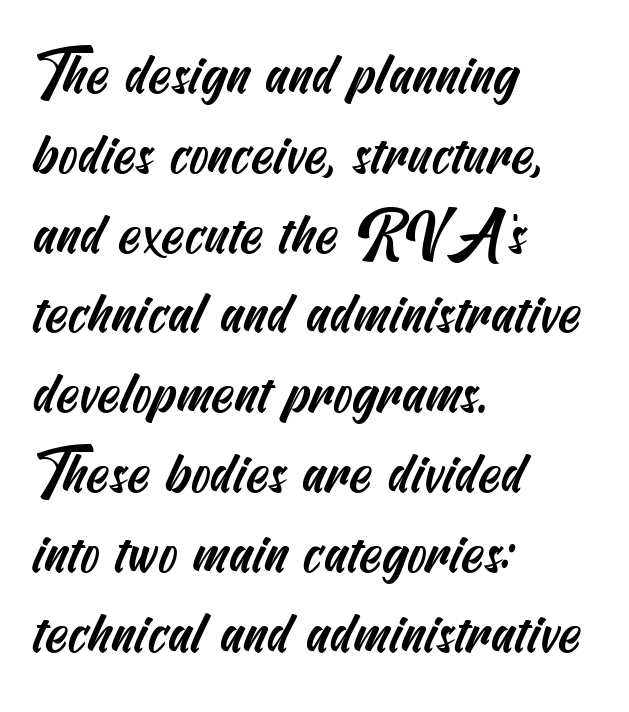
The image shows 57 px condensed sans-serif type; set left-aligned, normal line spacing (1.4x), normal letter spacing, not underlined; medium stroke contrast and a small x-height.
